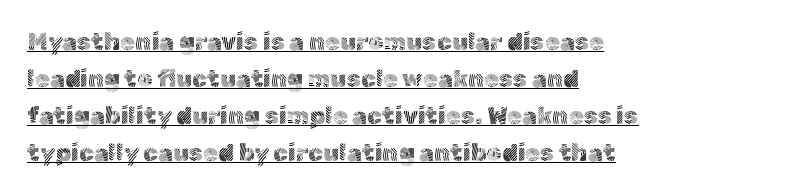
A typesetter would mark this as roman, not italic. The passage shown stacks its lines at a standard gap. The face used here appears with an underline applied. In CSS terms this would be text-align: left.
